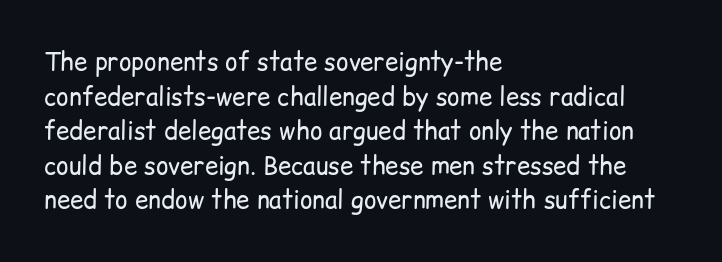
Regarding leading, the lines here are spaced in the standard way. The letters look calm and open, with moderate or lighter stems. Layout note: lines flush left. The rendering keeps characters at their native spacing. The lettering stays uniformly vertical, giving the passage a roman look. Underline: absent.
